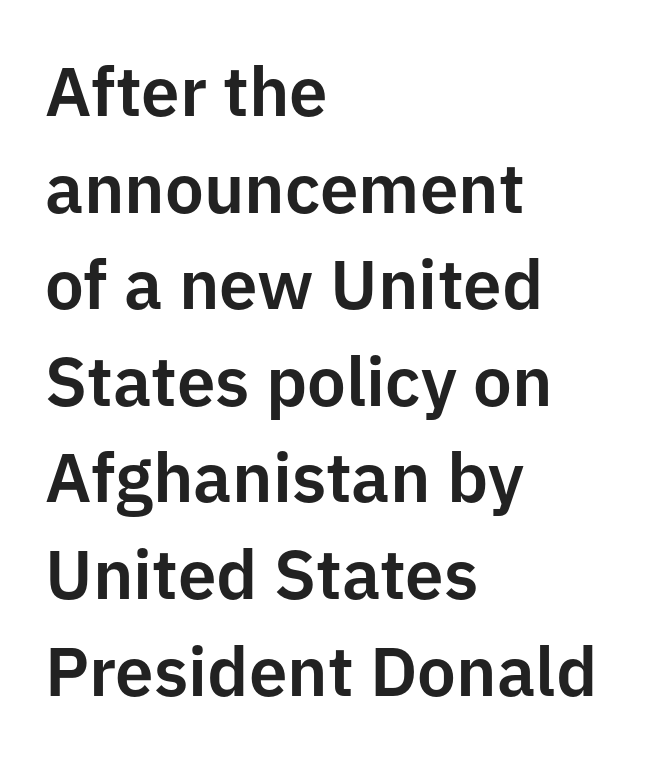
{"serif": "no", "italic": "no", "width": "normal", "stroke_contrast": "low", "x_height": "medium", "monospaced": "no", "underline": "no", "align": "left", "line_spacing": "normal", "line_spacing_ratio": 1.4, "letter_spacing": "normal", "letter_spacing_em": 0.0, "glyph_px": 69}
